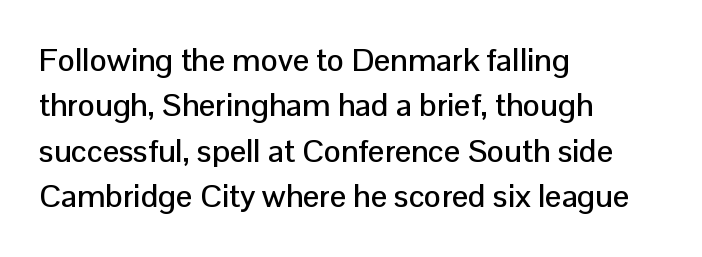
The image shows 32 px sans-serif type, upright; set left-aligned, normal line spacing (1.42x), normal letter spacing, not underlined; low stroke contrast and a medium x-height.
